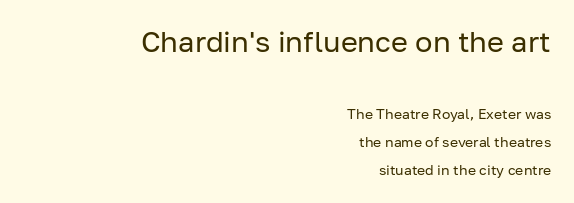
The image shows 29 px regular-weight sans-serif type, upright; set right-aligned, loose line spacing (2.02x), normal letter spacing, not underlined; the first (top) block is 2.07x larger; low stroke contrast and a medium x-height.
